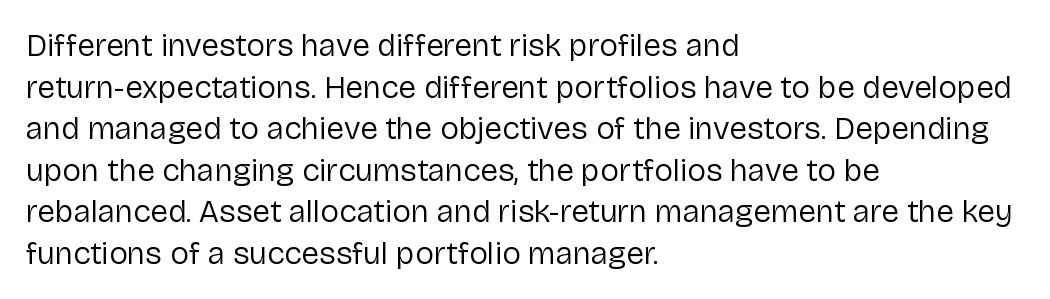
Look at the bottom of the vertical strokes: they stop flat, with no serifs. Proportional: the letters do not fall into vertical columns. Bare-footed words on every line. The lines in this sample share a left origin and differ only in where they stop. Weight: regular or lighter. This is roman type, the default non-slanted kind.
